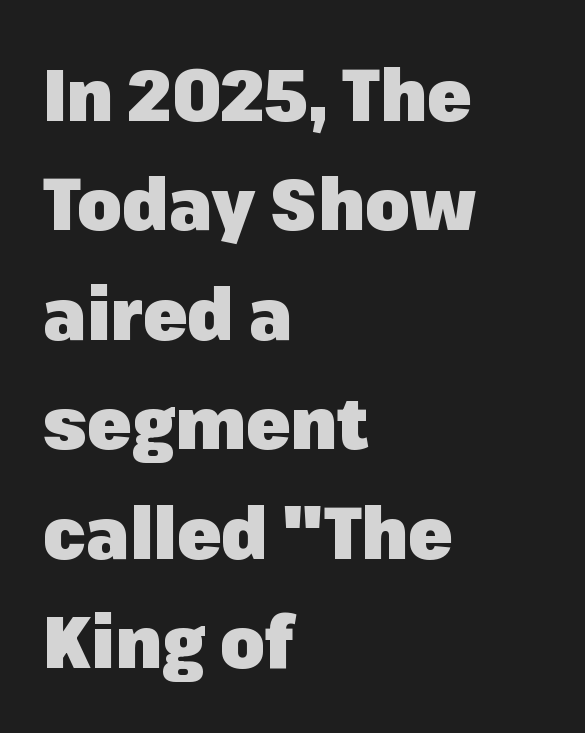
{"serif": "no", "italic": "no", "bold": "yes", "weight": "heavy", "width": "normal", "stroke_contrast": "low", "x_height": "medium", "monospaced": "no", "underline": "no", "align": "left", "line_spacing": "normal", "line_spacing_ratio": 1.52, "letter_spacing": "normal", "letter_spacing_em": 0.0, "glyph_px": 72}
